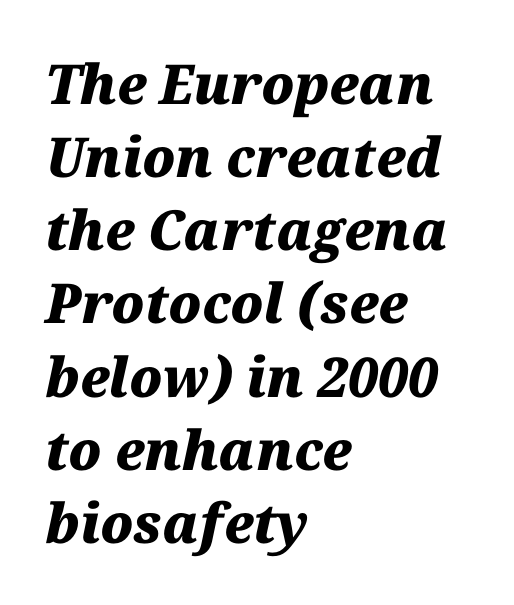
Tracking here is standard; glyphs follow each other at the usual distance. Is there much room between lines? A standard amount, neither cramped nor airy. The passage shown is emphatically bold. Looking at the ascenders, they clearly lean. Spacing verdict: proportional, widths tailored to each character.
